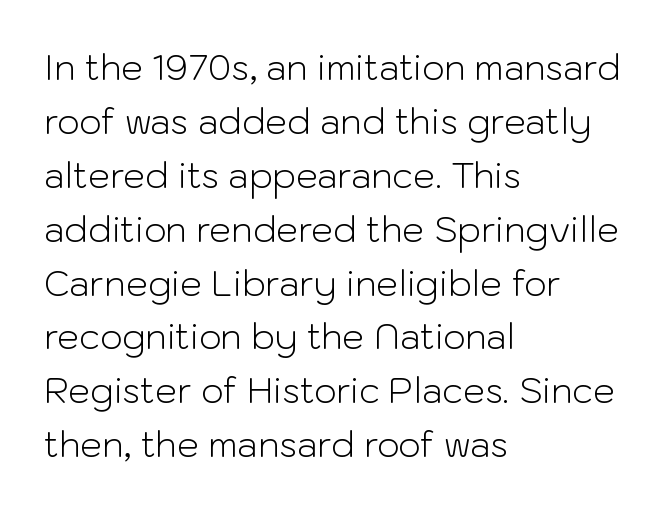
The image shows 35 px light sans-serif type, upright; set left-aligned, normal line spacing (1.54x), normal letter spacing, not underlined; low stroke contrast and a medium x-height.
